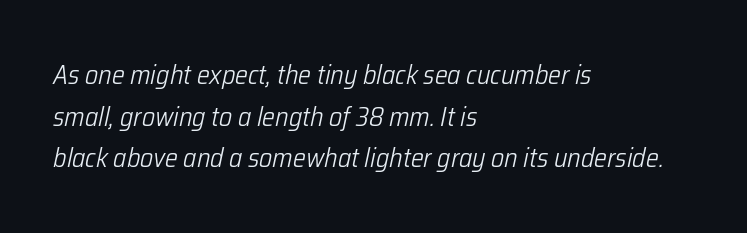
Q: Is the text bold? A: No.
Q: Is the text italic (slanted)? A: Yes, it leans right by about 12 degrees.
Q: Is the text underlined? A: No.
Q: How is the paragraph aligned? A: Left-aligned.
Q: Is the spacing between letters normal or unusually wide? A: Normal.
Q: Is the spacing between lines tight, normal or loose? A: Normal.
